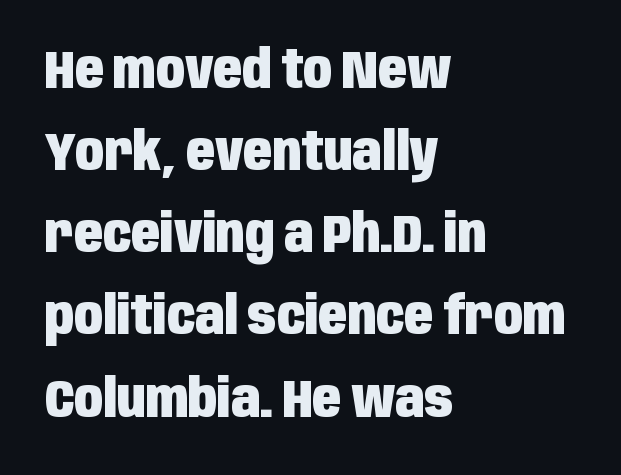
The image shows 53 px heavy, condensed sans-serif type, upright; set left-aligned, normal line spacing (1.55x), normal letter spacing, not underlined; low stroke contrast and a large x-height.
